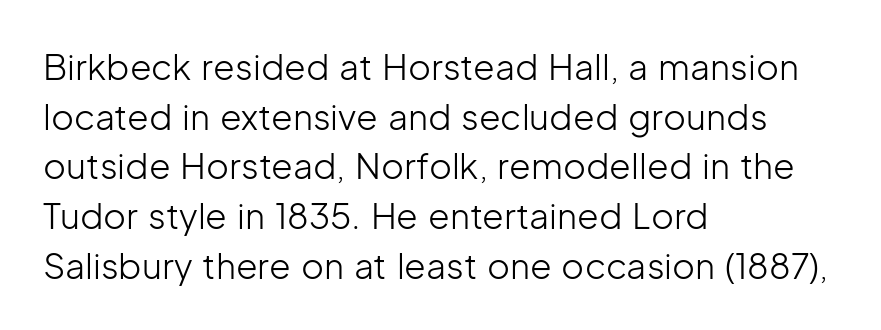
{"serif": "no", "italic": "no", "bold": "no", "weight": "light", "width": "normal", "stroke_contrast": "low", "x_height": "medium", "monospaced": "no", "underline": "no", "align": "left", "line_spacing": "normal", "line_spacing_ratio": 1.42, "letter_spacing": "normal", "letter_spacing_em": 0.0, "glyph_px": 35}
